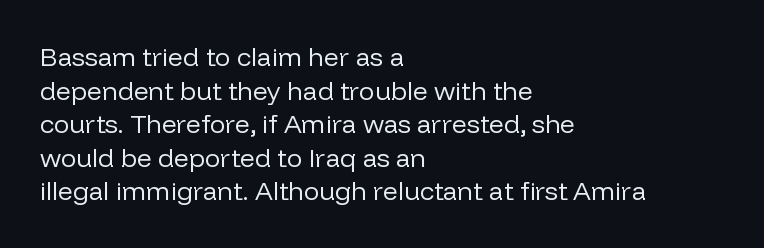
Interline gaps are of average width in this sample. In terms of posture, this sample is upright. Teacher's note: observe the even left margin — that is flush-left alignment. The cut favours lightness, reaching ordinary text weight at its darkest.
